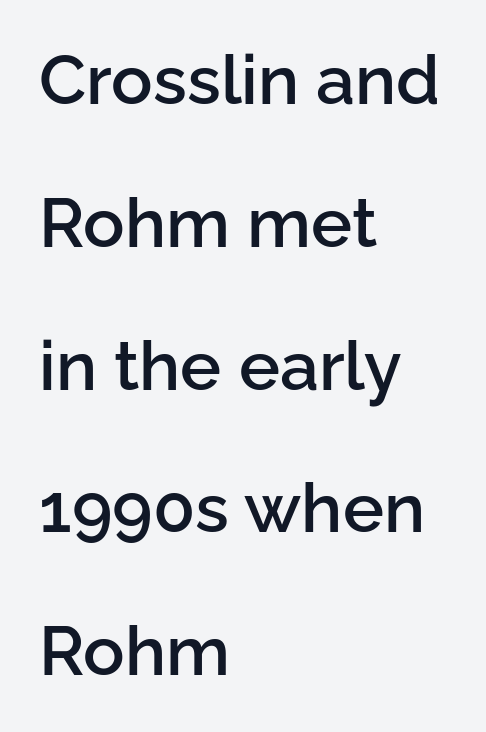
The image shows 69 px semibold sans-serif type, upright; set left-aligned, loose line spacing (2.07x), normal letter spacing, not underlined; low stroke contrast and a medium x-height.
